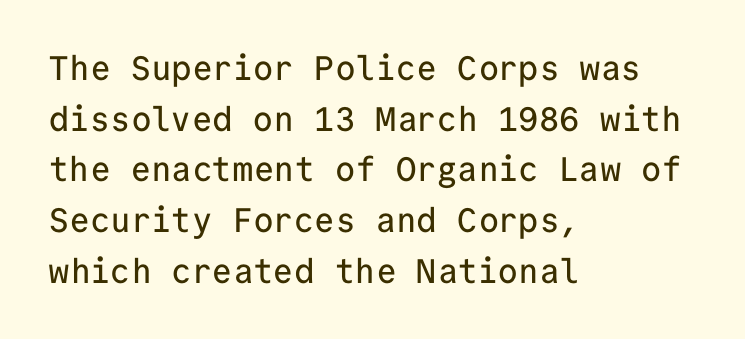
{"serif": "no", "italic": "no", "width": "normal", "stroke_contrast": "low", "x_height": "medium", "monospaced": "yes", "underline": "no", "align": "left", "line_spacing": "normal", "line_spacing_ratio": 1.49, "letter_spacing": "normal", "letter_spacing_em": 0.0, "glyph_px": 34}
